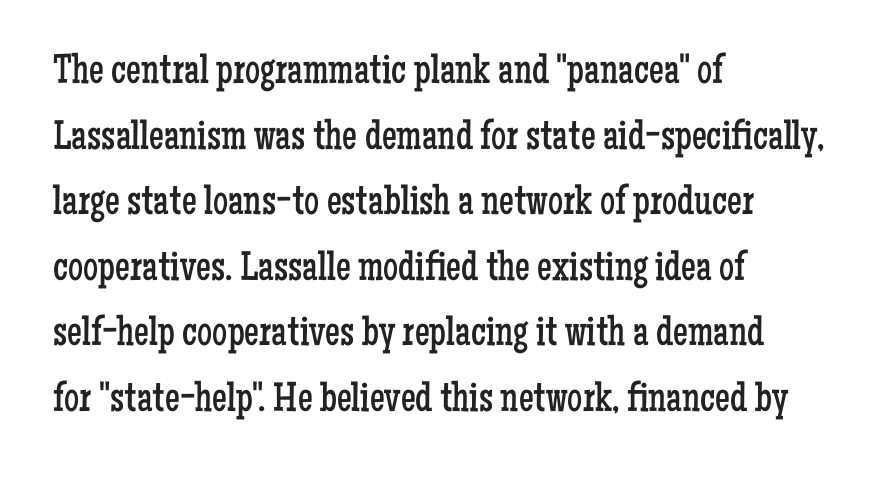
Q: Is the text bold? A: No.
Q: Is the text italic (slanted)? A: No, it is upright.
Q: Is the typeface a serif or a sans-serif typeface? A: Serif.
Q: Is the text underlined? A: No.
Q: How is the paragraph aligned? A: Left-aligned.
Q: Is the spacing between letters normal or unusually wide? A: Normal.
Q: Is the spacing between lines tight, normal or loose? A: Normal.
Q: Width (condensed, normal, or wide)? A: Condensed.
Q: Stroke contrast? A: Low.
Q: x-height? A: Medium.
Q: Monospaced? A: No.
